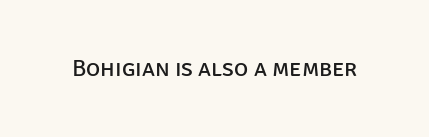
Q: Is the text bold? A: No.
Q: Is the text italic (slanted)? A: No, it is upright.
Q: Is the text underlined? A: No.
Q: Is the spacing between letters normal or unusually wide? A: Normal.
